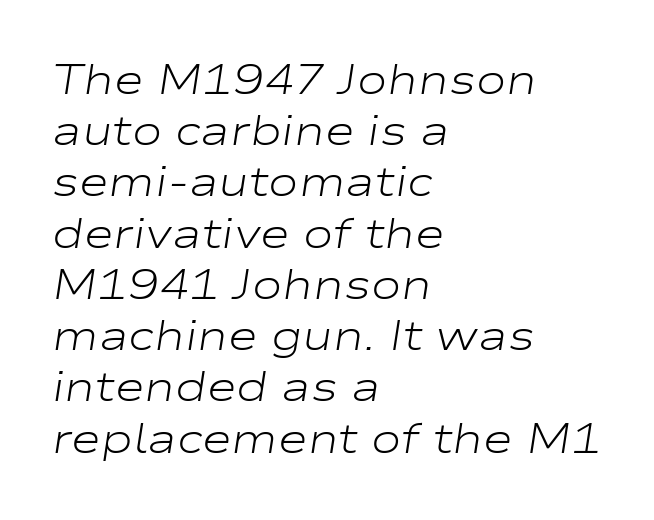
The image shows 41 px light, wide type, italic (leaning right); set left-aligned, normal line spacing (1.25x), normal letter spacing, not underlined; low stroke contrast and a medium x-height.
